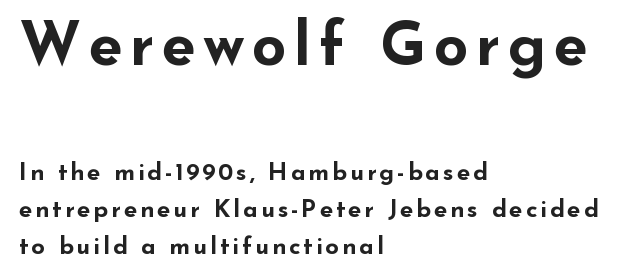
Q: Is the text bold? A: Yes.
Q: Is the text italic (slanted)? A: No, it is upright.
Q: Is the typeface a serif or a sans-serif typeface? A: Sans-serif.
Q: Is the text underlined? A: No.
Q: How is the paragraph aligned? A: Left-aligned.
Q: Is the spacing between lines tight, normal or loose? A: Normal.
Q: Which block of text is set in a larger size, the first (top) or the second (bottom)? A: The first (top) one.
Q: Width (condensed, normal, or wide)? A: Wide.
Q: Stroke contrast? A: Low.
Q: x-height? A: Small.
Q: Monospaced? A: No.
